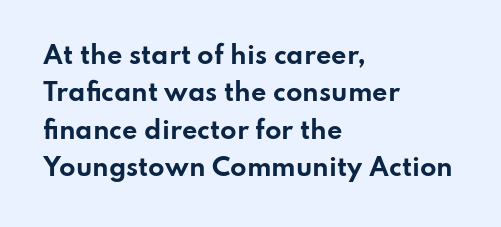
Q: Is the text bold? A: Yes.
Q: Is the text italic (slanted)? A: No, it is upright.
Q: Is the text underlined? A: No.
Q: How is the paragraph aligned? A: Left-aligned.
Q: Is the spacing between letters normal or unusually wide? A: Normal.
Q: Is the spacing between lines tight, normal or loose? A: Normal.
